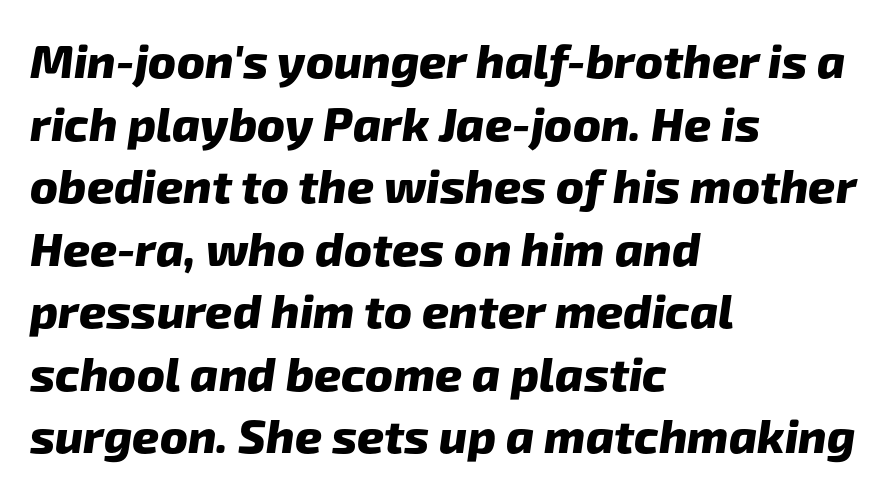
You could not count columns in this text — the font is proportionally spaced. The block of text has a typical density, with ordinary space between rows. The string is rendered with underlining switched off. Here the glyphs are tracked normally, forming tight word shapes. Serif or sans? Sans — the stroke terminals are bare. The sample has been set heavy, in full bold.
